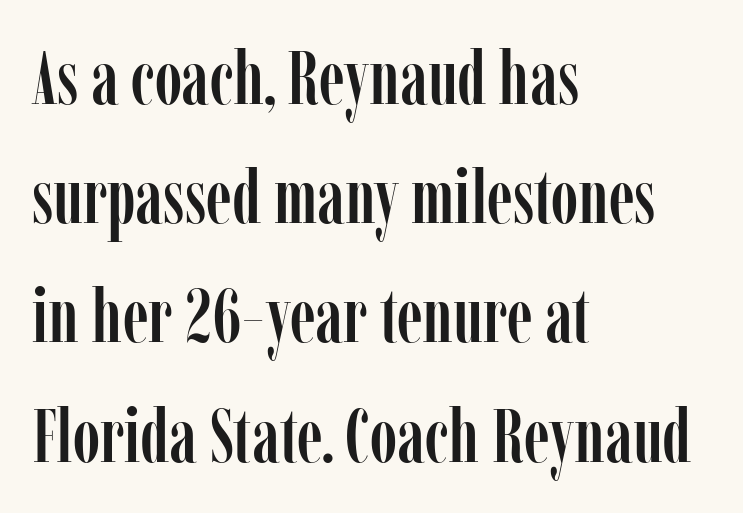
No word sits above an underline. A typesetter would call this proportional, since set widths differ per character. The passage shown is typeset with a serif family. A student would call this left alignment; a typographer would say flush left, rag right. Between one letter and the next there's only the usual sliver of space. In terms of posture, this sample is upright.
